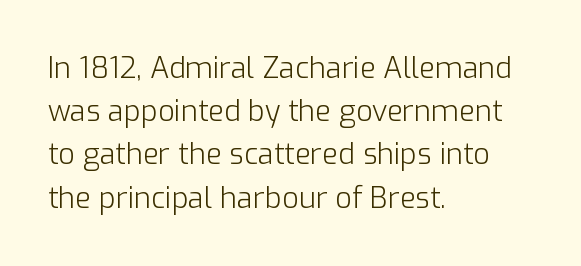
The image shows 29 px light sans-serif type, upright; set left-aligned, normal line spacing (1.49x), normal letter spacing, not underlined; low stroke contrast and a medium x-height.
